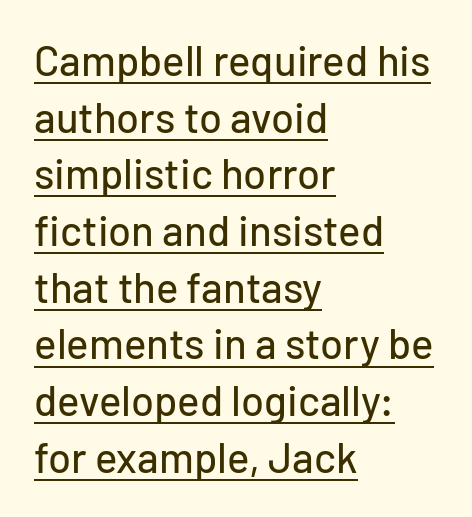
Vertical strokes here are truly vertical. The lettering is marked with a stroke running underneath it. This is sans-serif lettering, the kind often seen on screens and signage. A typesetter would call this proportional, since set widths differ per character.
